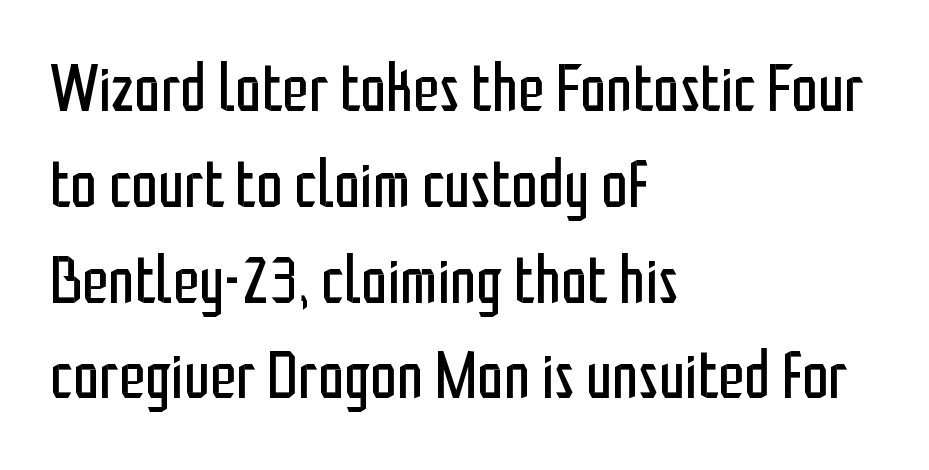
This rendering uses left alignment, leaving the right contour irregular. No chunkiness to these letters — they're not bold. The lettering holds an erect, upright posture throughout. Standard letterfit; no display-style spreading of the glyphs. Letters rest on an invisible, unmarked baseline. The rendering uses natural spacing where letterforms have individual widths.
